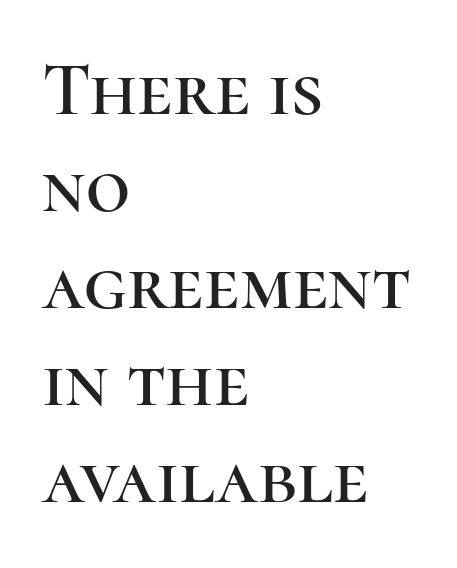
The image shows 77 px serif type, upright; set left-aligned, normal line spacing (1.26x), normal letter spacing, not underlined; high stroke contrast and a medium x-height.
